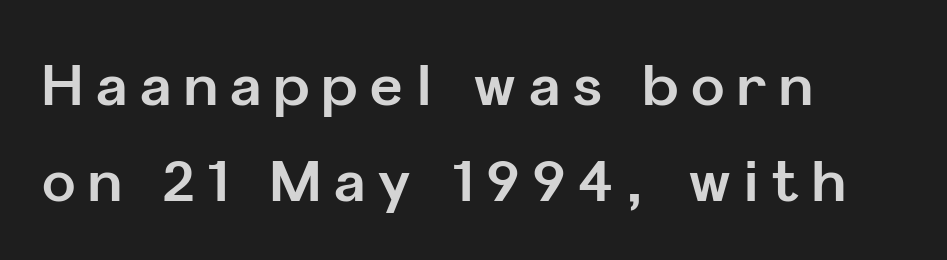
{"serif": "no", "italic": "no", "bold": "yes", "weight": "bold", "width": "normal", "stroke_contrast": "low", "x_height": "medium", "monospaced": "no", "underline": "no", "align": "left", "line_spacing_ratio": 1.72, "letter_spacing": "wide", "letter_spacing_em": 0.23, "glyph_px": 56}
